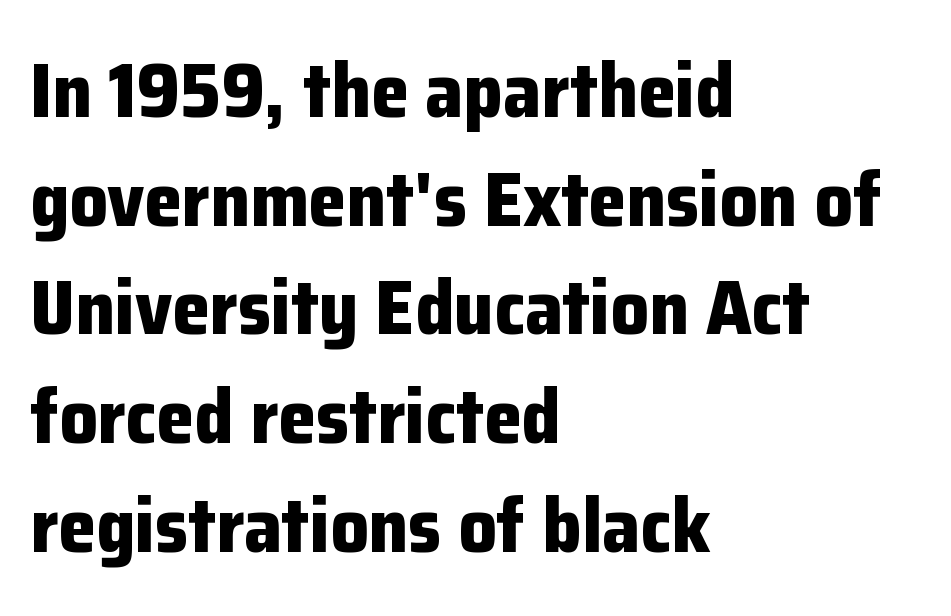
{"serif": "no", "italic": "no", "bold": "yes", "weight": "bold", "width": "normal", "stroke_contrast": "low", "x_height": "medium", "monospaced": "no", "underline": "no", "align": "left", "line_spacing": "normal", "line_spacing_ratio": 1.43, "letter_spacing": "normal", "letter_spacing_em": 0.0, "glyph_px": 76}
